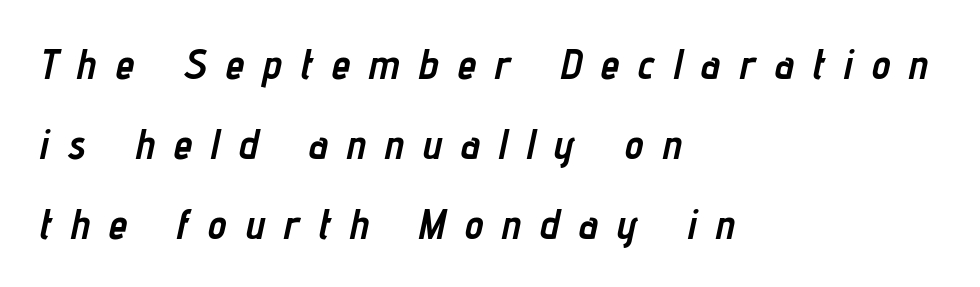
The image shows 42 px semibold, condensed type, italic (leaning right); set left-aligned, loose line spacing (1.9x), unusually wide letter spacing (+0.46 em), not underlined; low stroke contrast and a medium x-height.
